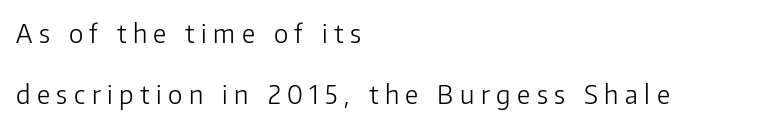
The image shows 26 px text type, upright; set left-aligned, loose line spacing (2.33x), unusually wide letter spacing (+0.25 em), not underlined.
